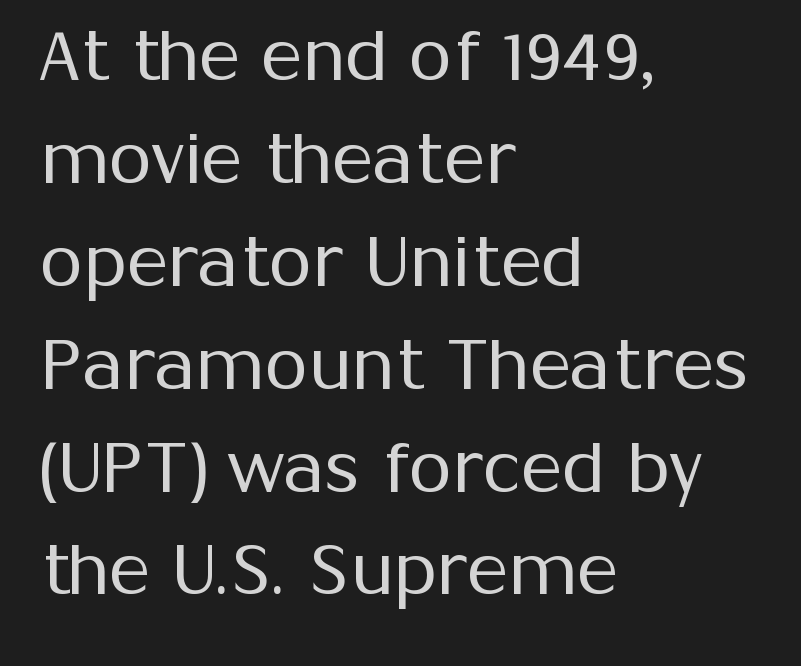
Q: Is the text bold? A: No.
Q: Is the text italic (slanted)? A: No, it is upright.
Q: Is the typeface a serif or a sans-serif typeface? A: Sans-serif.
Q: Is the text underlined? A: No.
Q: How is the paragraph aligned? A: Left-aligned.
Q: Is the spacing between letters normal or unusually wide? A: Normal.
Q: Is the spacing between lines tight, normal or loose? A: Normal.
Q: Width (condensed, normal, or wide)? A: Normal.
Q: Stroke contrast? A: Medium.
Q: x-height? A: Medium.
Q: Monospaced? A: No.
